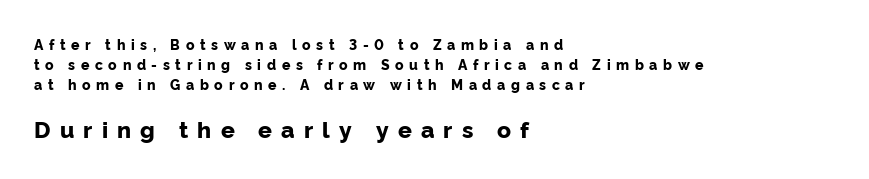
{"italic": "no", "bold": "yes", "underline": "no", "align": "left", "line_spacing": "normal", "line_spacing_ratio": 1.43, "letter_spacing": "wide", "letter_spacing_em": 0.4, "larger_block": "second", "size_ratio": 1.64, "glyph_px": 23}
